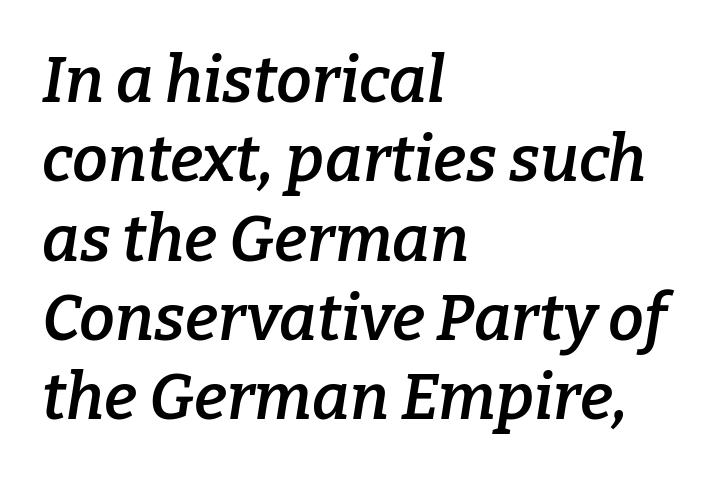
The foot of each line stays bare and open. Looks like regular typesetting: each glyph gets only the width it needs. The type is set solid horizontally, with unmodified tracking. Is the type bold? Partly — it's a semibold, heavier than regular but not fully bold.
